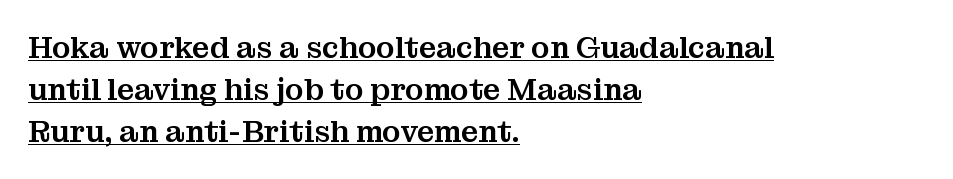
{"serif": "yes", "italic": "no", "width": "normal", "stroke_contrast": "medium", "x_height": "medium", "monospaced": "no", "underline": "yes", "align": "left", "line_spacing": "normal", "line_spacing_ratio": 1.4, "letter_spacing": "normal", "letter_spacing_em": 0.0, "glyph_px": 30}
